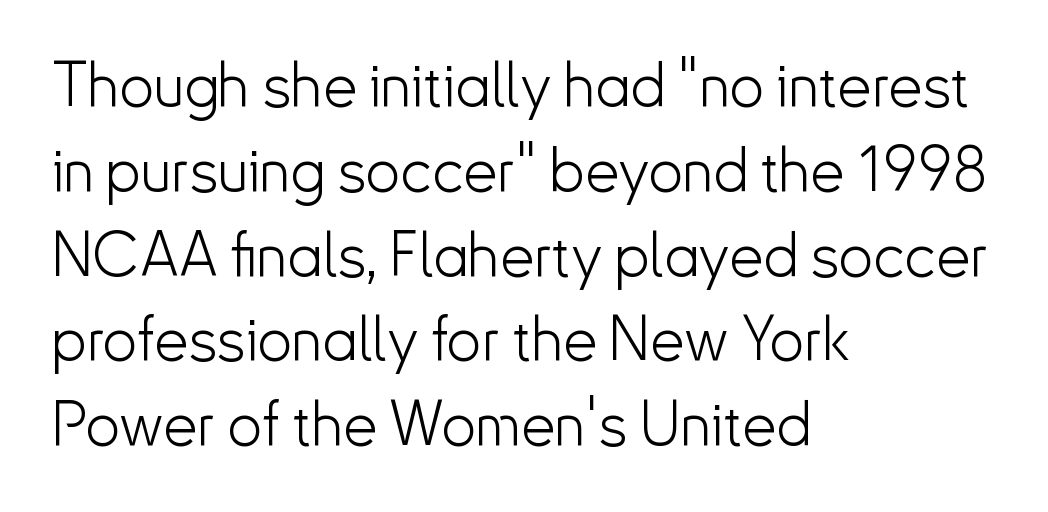
The image shows 61 px light sans-serif type, upright; set left-aligned, normal line spacing (1.39x), normal letter spacing, not underlined; low stroke contrast and a small x-height.
